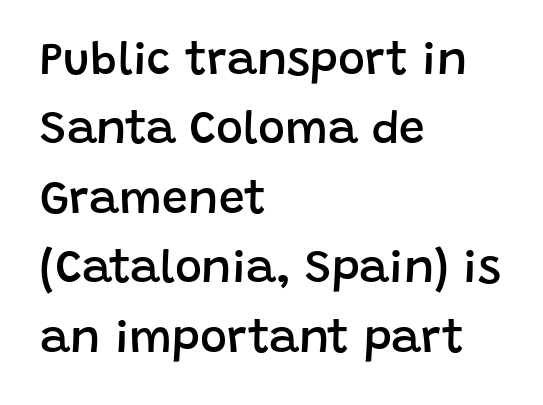
Q: Is the text bold? A: Semi-bold.
Q: Is the text italic (slanted)? A: No, it is upright.
Q: Is the typeface a serif or a sans-serif typeface? A: Sans-serif.
Q: Is the text underlined? A: No.
Q: How is the paragraph aligned? A: Left-aligned.
Q: Is the spacing between letters normal or unusually wide? A: Normal.
Q: Is the spacing between lines tight, normal or loose? A: Normal.
Q: Width (condensed, normal, or wide)? A: Normal.
Q: Stroke contrast? A: Low.
Q: x-height? A: Large.
Q: Monospaced? A: No.
